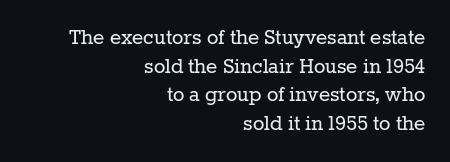
The image shows 24 px text type, upright; set right-aligned, line spacing 1.19x, normal letter spacing, not underlined.
